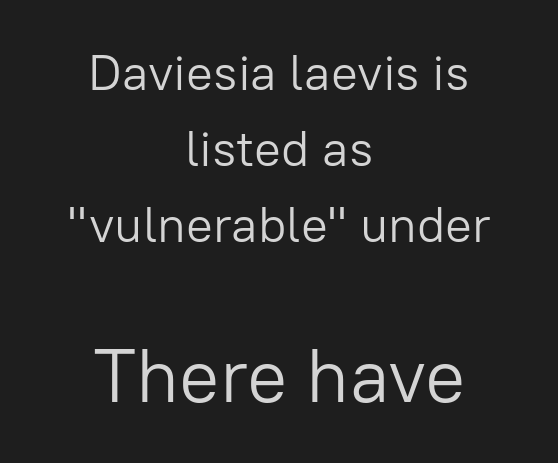
Q: Is the text bold? A: No.
Q: Is the text italic (slanted)? A: No, it is upright.
Q: Is the typeface a serif or a sans-serif typeface? A: Sans-serif.
Q: Is the text underlined? A: No.
Q: How is the paragraph aligned? A: Centered.
Q: Is the spacing between letters normal or unusually wide? A: Normal.
Q: Is the spacing between lines tight, normal or loose? A: Normal.
Q: Which block of text is set in a larger size, the first (top) or the second (bottom)? A: The second (bottom) one.
Q: Width (condensed, normal, or wide)? A: Normal.
Q: Stroke contrast? A: Low.
Q: x-height? A: Medium.
Q: Monospaced? A: No.
